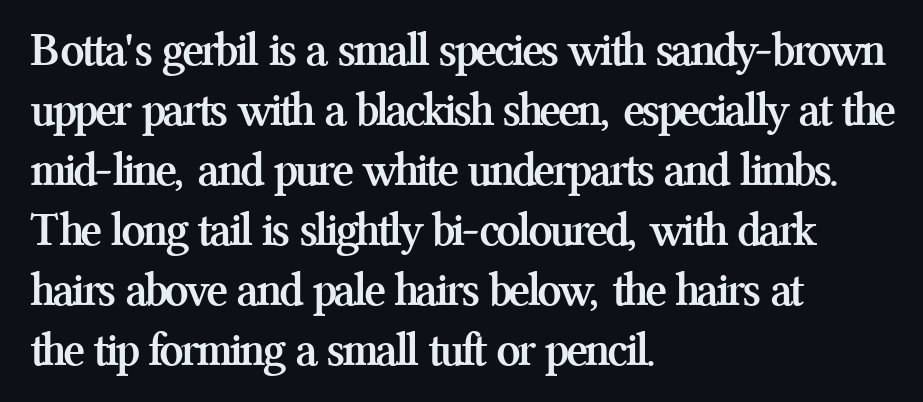
The image shows 48 px semibold serif type, upright; set left-aligned, normal line spacing (1.25x), normal letter spacing, not underlined; medium stroke contrast and a medium x-height.
